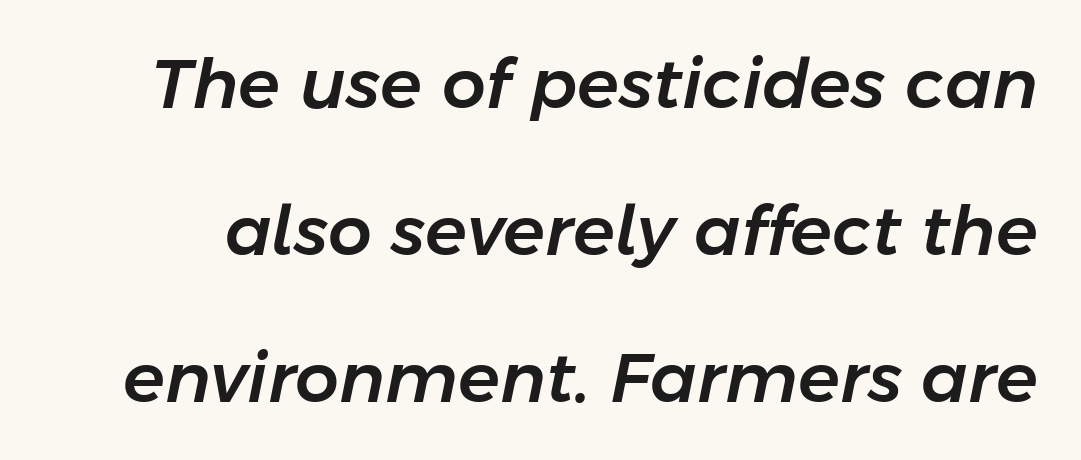
{"italic": "yes", "lean": "right", "slant_degrees": 11, "width": "normal", "stroke_contrast": "low", "x_height": "medium", "monospaced": "no", "underline": "no", "line_spacing": "loose", "line_spacing_ratio": 2.13, "letter_spacing": "normal", "letter_spacing_em": 0.0, "glyph_px": 69}
